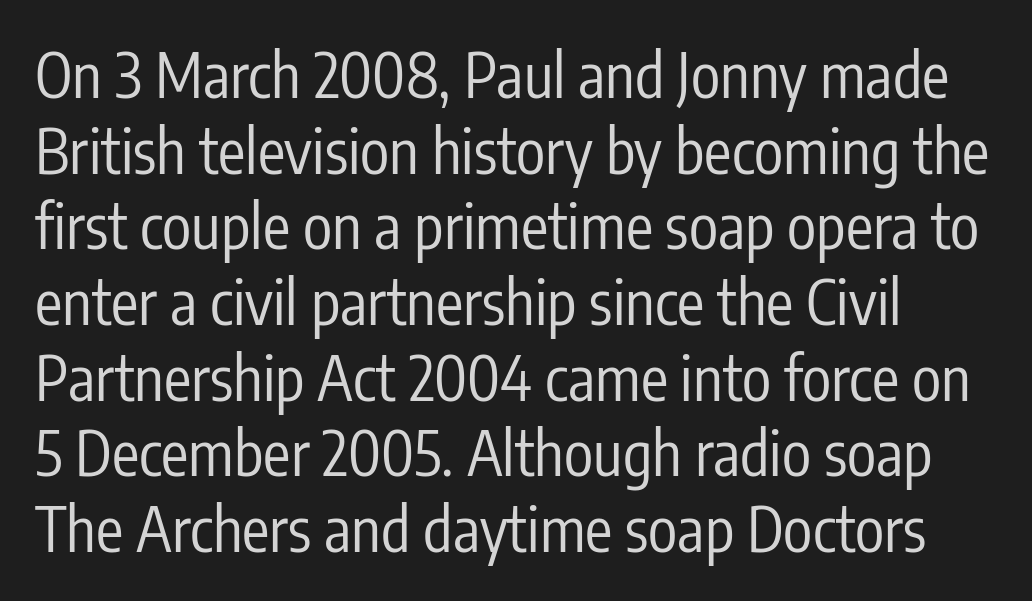
The image shows 61 px regular-weight, condensed sans-serif type, upright; set line spacing 1.24x, normal letter spacing, not underlined; low stroke contrast and a medium x-height.
